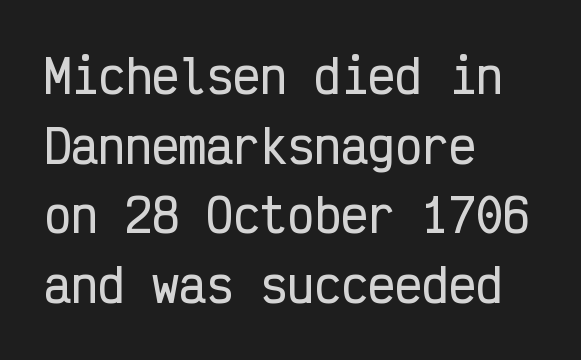
Nothing unusual about the tracking: characters are spaced as the font intends. Here the designer chose a console-style face with uniform glyph widths. The letters carry no serifs — their stems end cleanly without finishing strokes. Honestly, there is no underline to notice here at all. Left-aligned paragraph, ragged on the right. No italicization has been applied; the sample stays upright.
